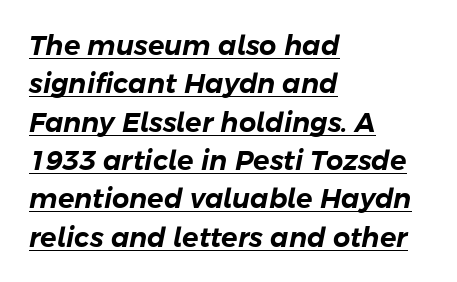
{"italic": "yes", "lean": "right", "slant_degrees": 11, "underline": "yes", "align": "left", "line_spacing": "normal", "line_spacing_ratio": 1.42, "letter_spacing": "normal", "letter_spacing_em": 0.0, "glyph_px": 27}
